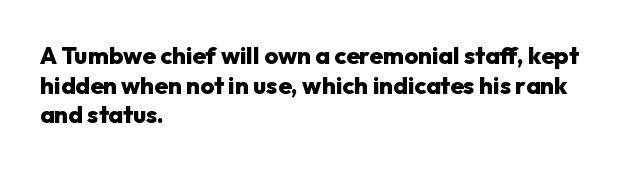
The image shows 24 px bold type, upright; set left-aligned, line spacing 1.23x, normal letter spacing, not underlined.
